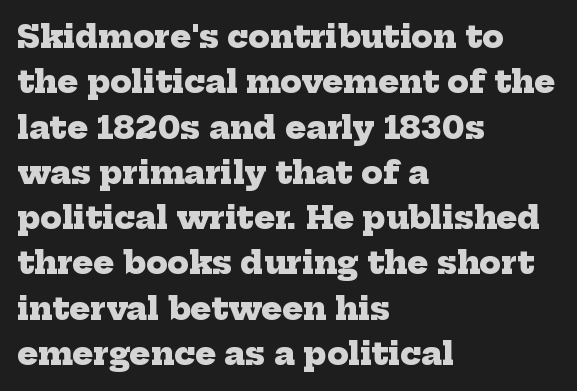
The image shows 31 px heavy serif type; set left-aligned, normal line spacing (1.46x), normal letter spacing, not underlined; low stroke contrast and a medium x-height.
